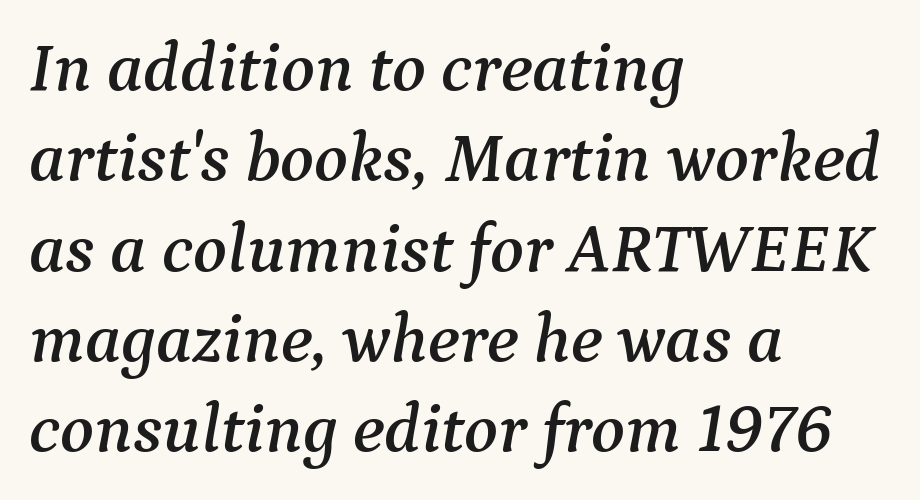
The specimen reads as italic at a glance. In terms of letterform style, serifs are clearly present. Vertically, the passage feels balanced, rows spaced as you'd expect. The space directly below the letters is spotless. The letters advance in unequal steps, a hallmark of proportional type. Observe the ordinary spacing: letters are neighbours, not strangers.
